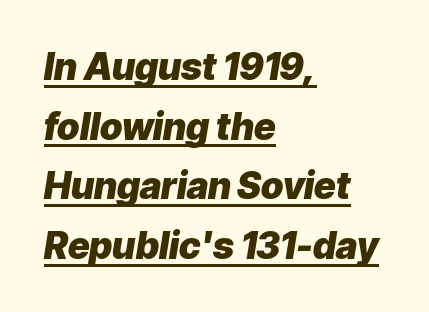
Q: Is the text bold? A: Yes.
Q: Is the text italic (slanted)? A: Yes, it leans right by about 9 degrees.
Q: Is the text underlined? A: Yes.
Q: How is the paragraph aligned? A: Left-aligned.
Q: Is the spacing between letters normal or unusually wide? A: Normal.
Q: Is the spacing between lines tight, normal or loose? A: Normal.
Q: Width (condensed, normal, or wide)? A: Normal.
Q: Stroke contrast? A: Low.
Q: x-height? A: Medium.
Q: Monospaced? A: No.
